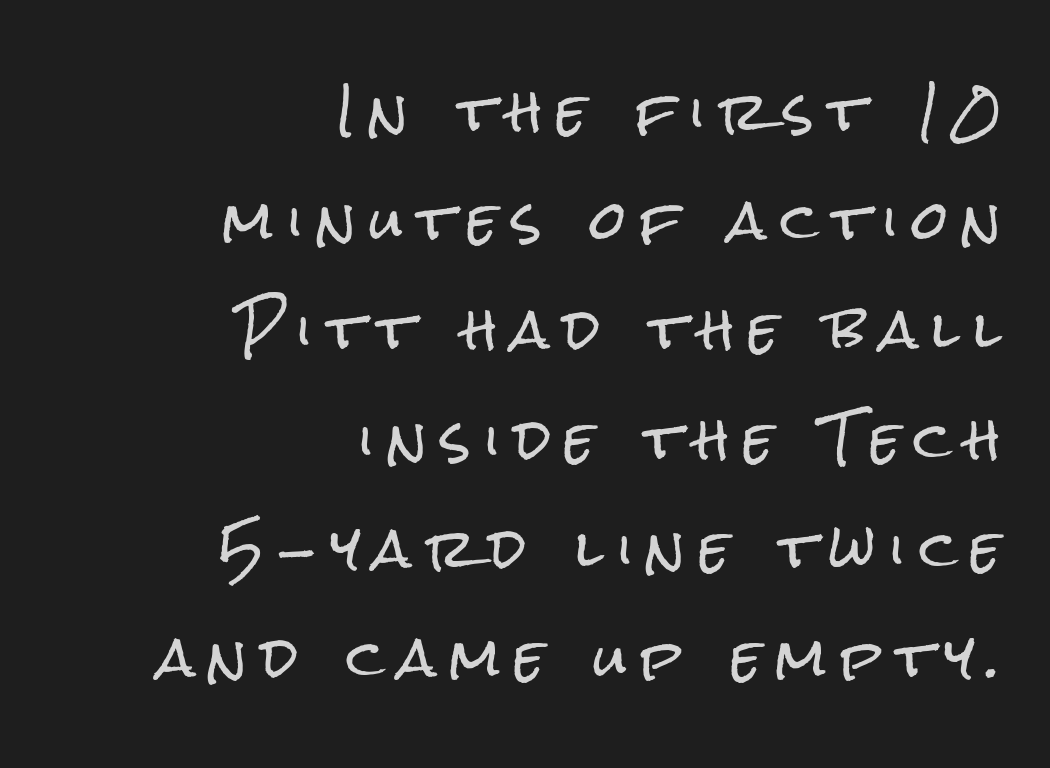
Visually the block forms a straight wall on the right and a jagged coastline on the left. Check under the words: just untouched page. Is this a sans? Yes — the strokes have no serifs. Here the designer chose a conventional face with non-uniform glyph widths. Every stem runs plumb, perpendicular to the baseline.
